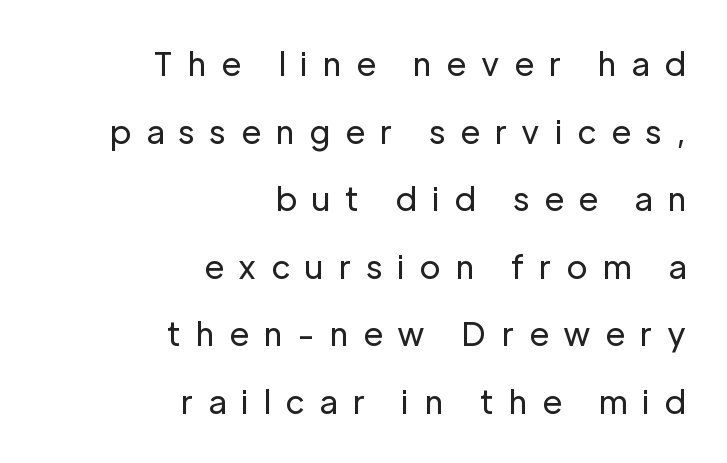
Q: Is the text bold? A: No.
Q: Is the text italic (slanted)? A: No, it is upright.
Q: Is the typeface a serif or a sans-serif typeface? A: Sans-serif.
Q: Is the text underlined? A: No.
Q: How is the paragraph aligned? A: Right-aligned.
Q: Is the spacing between letters normal or unusually wide? A: Unusually wide.
Q: Is the spacing between lines tight, normal or loose? A: Loose.
Q: Width (condensed, normal, or wide)? A: Normal.
Q: Stroke contrast? A: Low.
Q: x-height? A: Medium.
Q: Monospaced? A: No.
